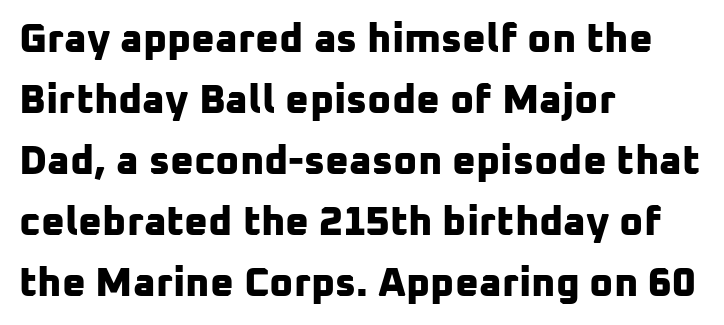
{"serif": "no", "bold": "yes", "weight": "bold", "width": "normal", "stroke_contrast": "low", "x_height": "medium", "monospaced": "no", "underline": "no", "align": "left", "line_spacing": "normal", "line_spacing_ratio": 1.49, "letter_spacing": "normal", "letter_spacing_em": 0.0, "glyph_px": 41}
